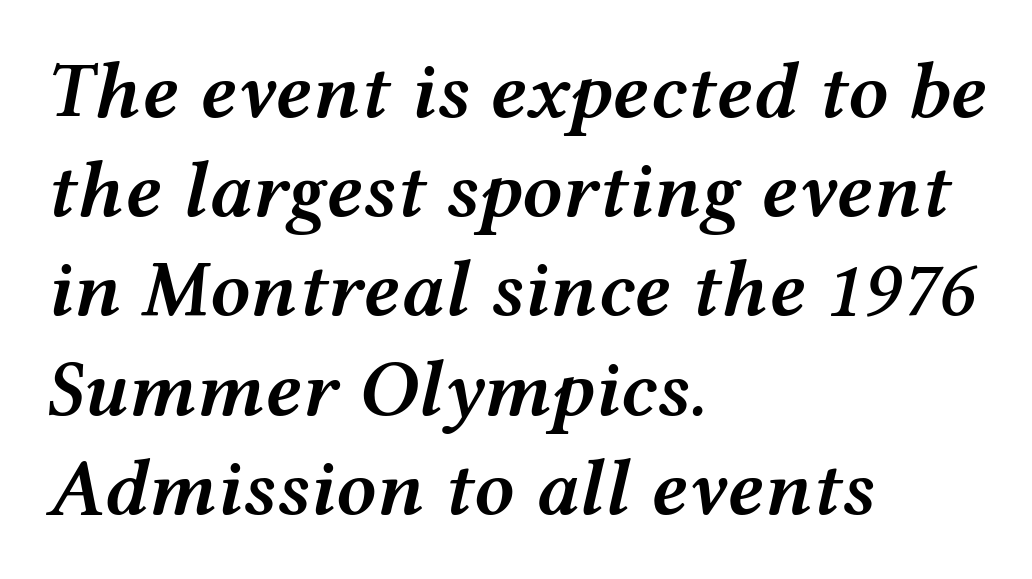
Q: Is the text bold? A: Semi-bold.
Q: Is the text italic (slanted)? A: Yes, it leans right by about 12 degrees.
Q: Is the text underlined? A: No.
Q: How is the paragraph aligned? A: Left-aligned.
Q: Is the spacing between letters normal or unusually wide? A: Normal.
Q: Width (condensed, normal, or wide)? A: Wide.
Q: Stroke contrast? A: Medium.
Q: x-height? A: Medium.
Q: Monospaced? A: No.
